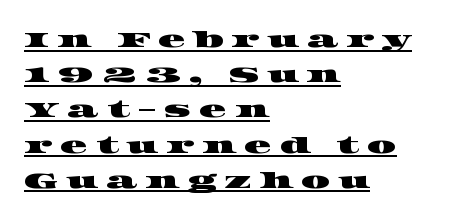
The image shows 23 px text type; set left-aligned, normal line spacing (1.53x), unusually wide letter spacing (+0.33 em), underlined.
